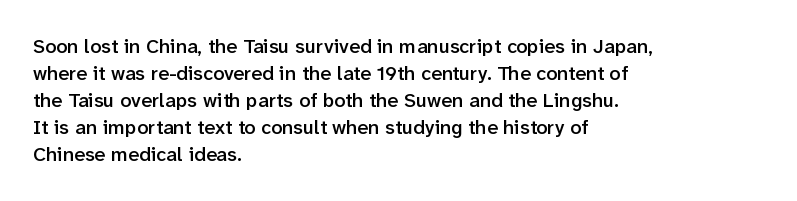
Designer's note — italics off, roman on. These lines are set flush left with a ragged right edge. The area under the type is left untouched. A normal amount of white space separates one row of letters from the next.
